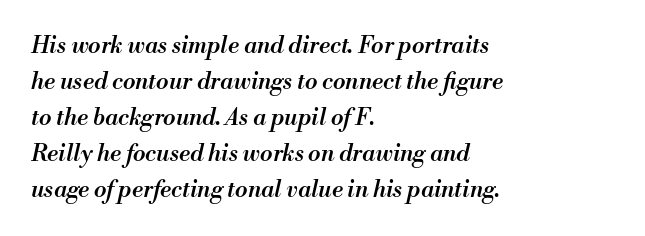
The image shows 23 px text type, italic (leaning right); set left-aligned, normal line spacing (1.56x), normal letter spacing, not underlined.
